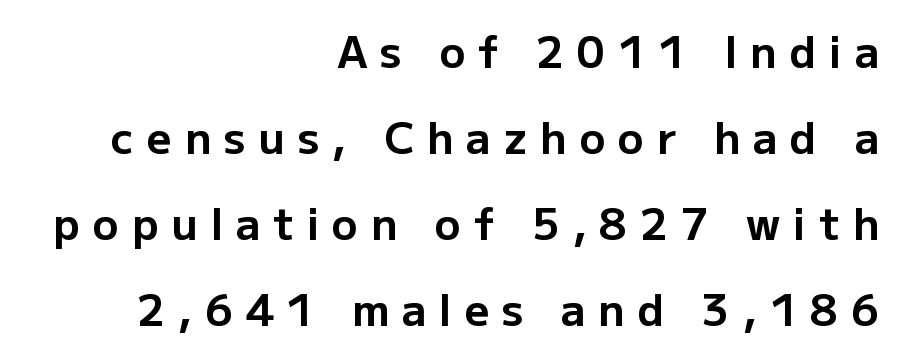
This sample has the flowing, uneven cadence of proportional lettering. A full-strength bold gives these letters their thick strokes. Does the type have serifs? No, each stem ends abruptly. A student would call this right alignment; a typographer would say flush right, rag left. The leading is generous, giving the passage an open texture.
